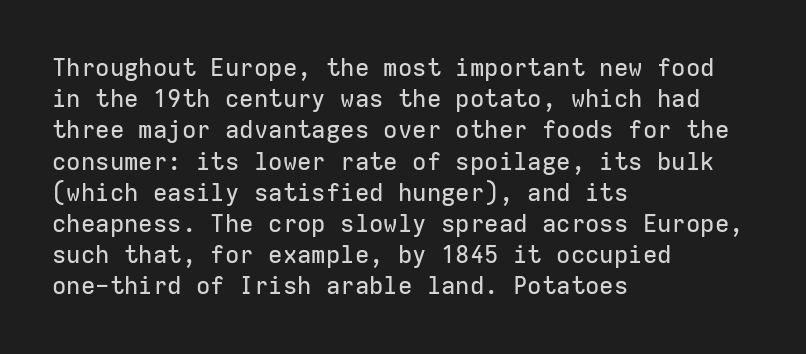
The image shows 24 px text type, upright; set left-aligned, normal line spacing (1.3x), normal letter spacing, not underlined.
